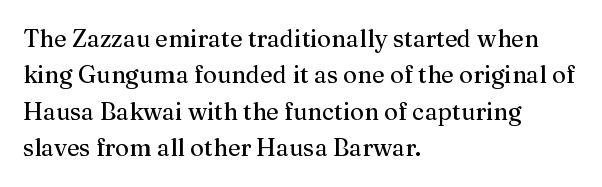
Q: Is the text italic (slanted)? A: No, it is upright.
Q: Is the text underlined? A: No.
Q: How is the paragraph aligned? A: Left-aligned.
Q: Is the spacing between letters normal or unusually wide? A: Normal.
Q: Is the spacing between lines tight, normal or loose? A: Normal.
